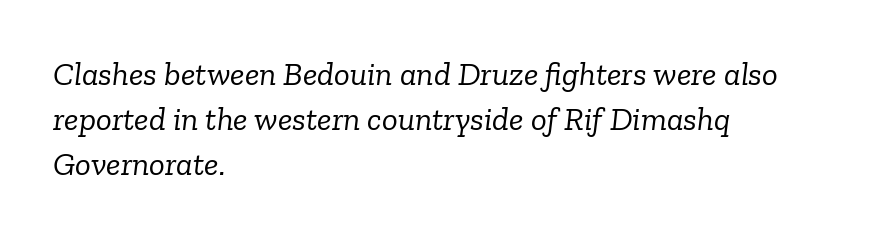
The lines sit at an ordinary, default distance from one another. Letters rest on an invisible, unmarked baseline. These lines are rendered in a variable-pitch font. The whole block is typeset with a tilt.
